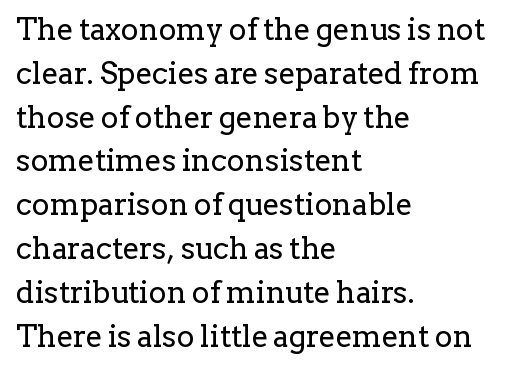
{"serif": "yes", "italic": "no", "bold": "no", "weight": "regular", "width": "normal", "stroke_contrast": "low", "x_height": "medium", "monospaced": "no", "underline": "no", "align": "left", "line_spacing": "normal", "line_spacing_ratio": 1.46, "letter_spacing": "normal", "letter_spacing_em": 0.0, "glyph_px": 30}
